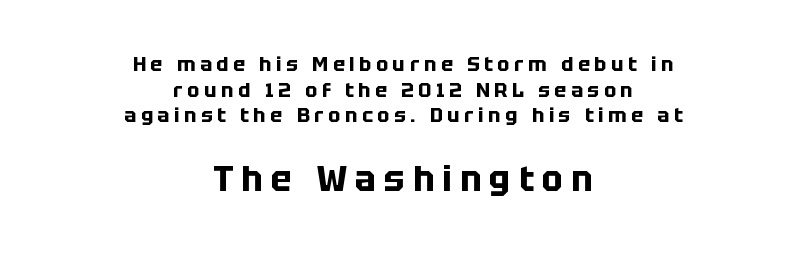
Q: Is the text bold? A: Yes.
Q: Is the text italic (slanted)? A: No, it is upright.
Q: Is the typeface a serif or a sans-serif typeface? A: Sans-serif.
Q: Is the text underlined? A: No.
Q: How is the paragraph aligned? A: Centered.
Q: Is the spacing between letters normal or unusually wide? A: Unusually wide.
Q: Is the spacing between lines tight, normal or loose? A: Normal.
Q: Which block of text is set in a larger size, the first (top) or the second (bottom)? A: The second (bottom) one.
Q: Width (condensed, normal, or wide)? A: Normal.
Q: Stroke contrast? A: Low.
Q: x-height? A: Large.
Q: Monospaced? A: No.
